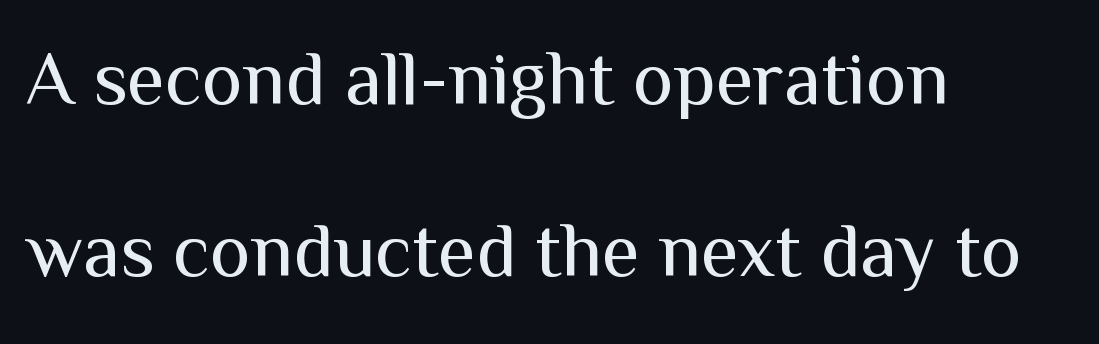
The image shows 77 px regular-weight sans-serif type, upright; set left-aligned, loose line spacing (2.24x), normal letter spacing, not underlined; medium stroke contrast and a medium x-height.
